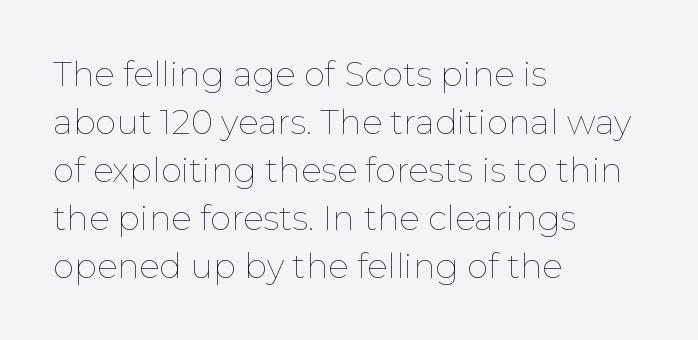
{"italic": "no", "bold": "no", "weight": "thin", "width": "normal", "stroke_contrast": "low", "x_height": "medium", "monospaced": "no", "underline": "no", "align": "left", "line_spacing": "normal", "line_spacing_ratio": 1.41, "letter_spacing": "normal", "letter_spacing_em": 0.0, "glyph_px": 34}
